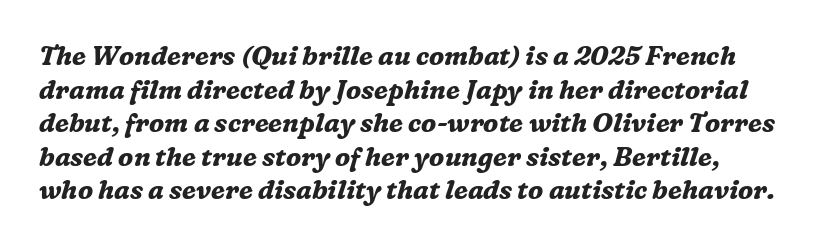
The characters look thick and weighty, a clear bold. Words float on clear page, feet unadorned. The font's italic variant was chosen for this text. Students, note that the glyphs here touch the page at normal intervals. The rendering uses a moderate line-height, typical for paragraphs.
